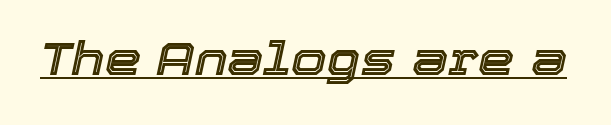
The passage shown is typed in a proportional face where columns would drift. Emphasis-style slanted type is in use. You could call the tracking neutral — neither tight nor loose. Like a heading marked for emphasis, these lines bear an underscore.
